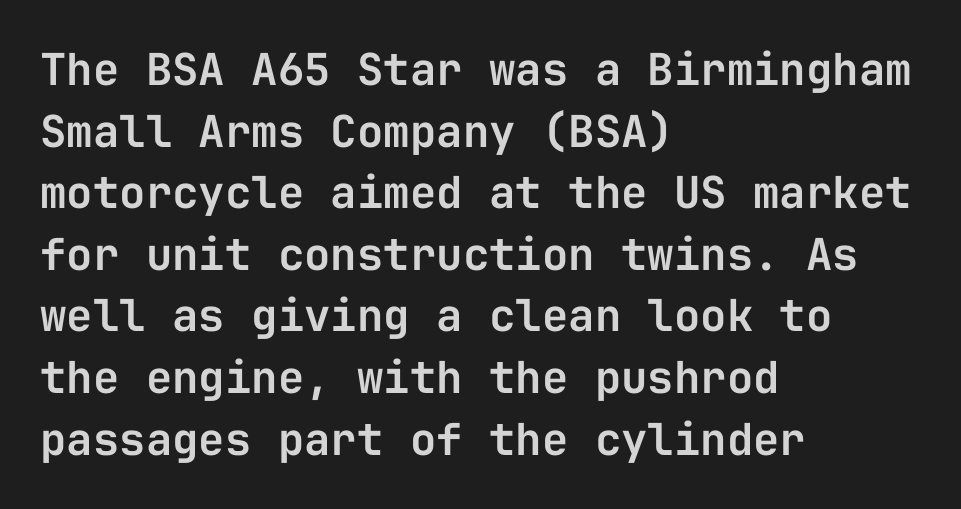
Plain, unruled lines of type. A classic flush-left, rag-right setting is used for this passage. The characters display no serif detailing; their extremities are plain. The face used here is monospaced, like something from a code editor. Reading down the column, the eye jumps a familiar distance to each next line.
